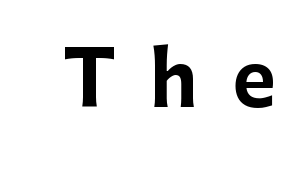
{"serif": "no", "italic": "no", "bold": "yes", "weight": "bold", "width": "normal", "stroke_contrast": "low", "x_height": "medium", "monospaced": "no", "underline": "no", "letter_spacing": "wide", "letter_spacing_em": 0.45, "glyph_px": 75}
